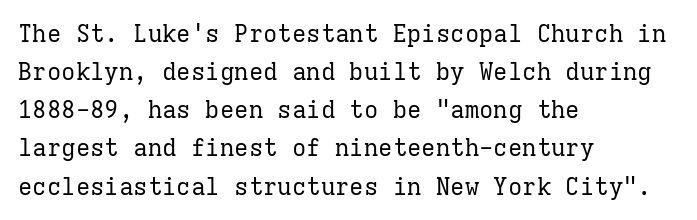
The image shows 24 px text type, upright; set left-aligned, normal line spacing (1.59x), normal letter spacing, not underlined.
